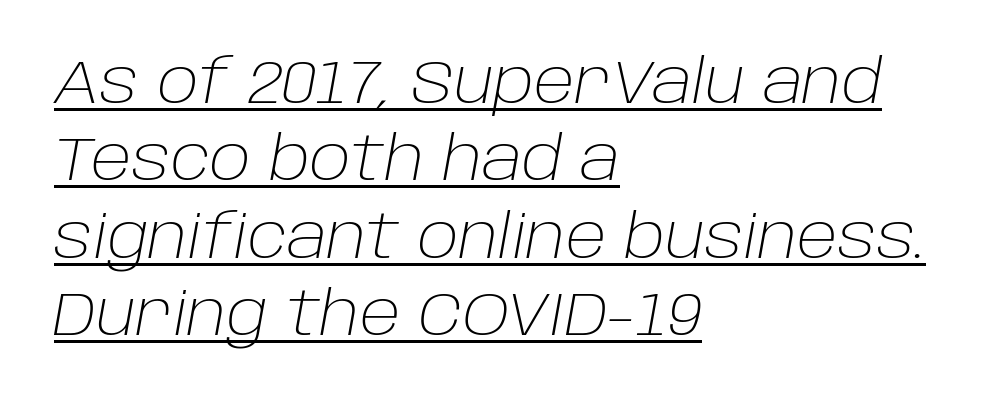
{"italic": "yes", "lean": "right", "slant_degrees": 10, "bold": "no", "weight": "light", "width": "normal", "stroke_contrast": "low", "x_height": "large", "monospaced": "no", "underline": "yes", "align": "left", "line_spacing": "normal", "line_spacing_ratio": 1.27, "letter_spacing": "normal", "letter_spacing_em": 0.0, "glyph_px": 61}
